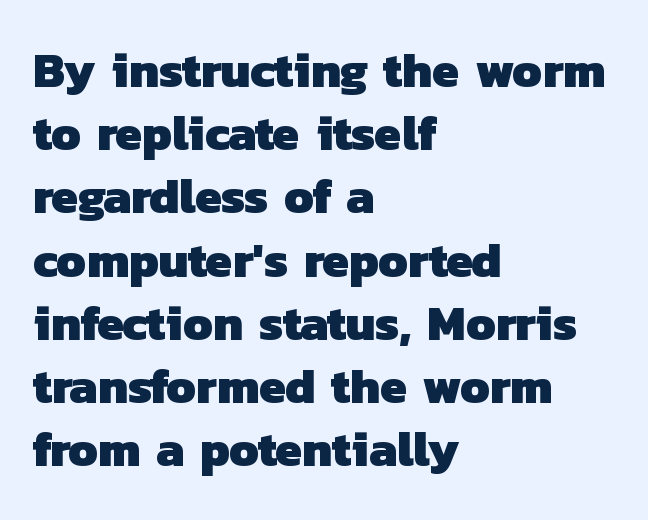
The image shows 49 px heavy sans-serif type; set left-aligned, normal line spacing (1.29x), normal letter spacing, not underlined; low stroke contrast and a medium x-height.
